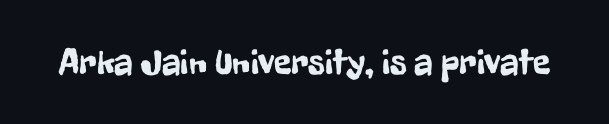
Nothing unusual about the tracking: characters are spaced as the font intends. Ordinary non-slanted type is in use. What kind of face is this? One without serifs — a sans. These lines are rendered in a variable-pitch font.
